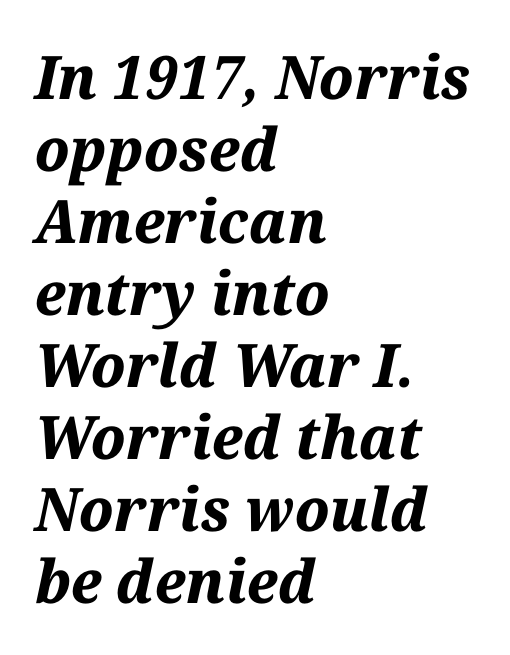
{"italic": "yes", "lean": "right", "slant_degrees": 12, "bold": "yes", "weight": "bold", "width": "normal", "stroke_contrast": "medium", "x_height": "medium", "monospaced": "no", "underline": "no", "align": "left", "line_spacing_ratio": 1.2, "letter_spacing": "normal", "letter_spacing_em": 0.0, "glyph_px": 60}
